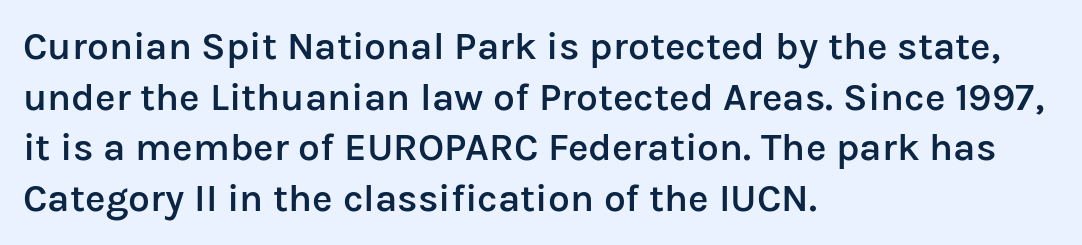
Compared with a centered layout, this one pins lines to the left instead. The sample has been set in demibold, a notch under bold. Looks like regular typesetting: each glyph gets only the width it needs. Only glyphs here, with clear space below each row. No feet cap the strokes, marking this as sans-serif type.
